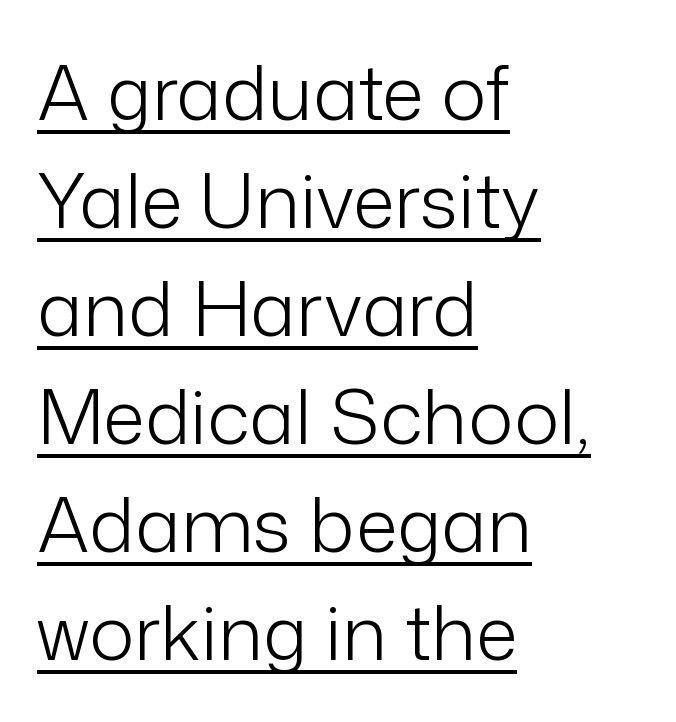
The image shows 76 px light sans-serif type, upright; set left-aligned, normal line spacing (1.42x), normal letter spacing, underlined; low stroke contrast and a medium x-height.
